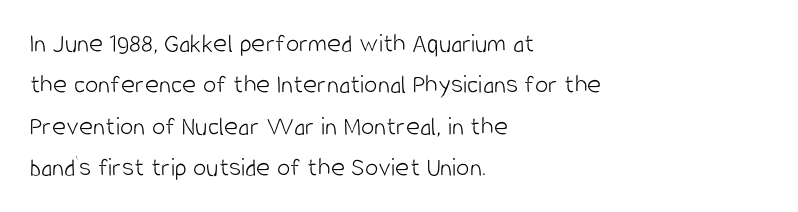
The image shows 27 px text type, upright; set left-aligned, normal line spacing (1.53x), normal letter spacing, not underlined.
